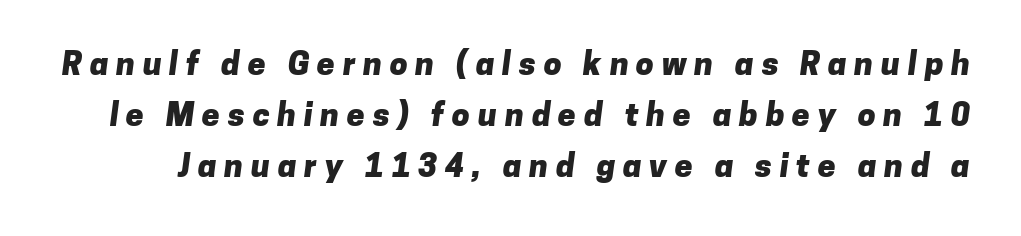
Q: Is the text bold? A: Yes.
Q: Is the typeface a serif or a sans-serif typeface? A: Sans-serif.
Q: Is the text underlined? A: No.
Q: Is the spacing between letters normal or unusually wide? A: Unusually wide.
Q: Is the spacing between lines tight, normal or loose? A: Normal.
Q: Width (condensed, normal, or wide)? A: Normal.
Q: Stroke contrast? A: Low.
Q: x-height? A: Medium.
Q: Monospaced? A: No.
